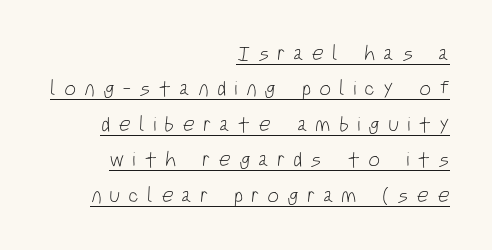
The image shows 21 px text type; set right-aligned, normal line spacing (1.69x), unusually wide letter spacing (+0.39 em), underlined.
